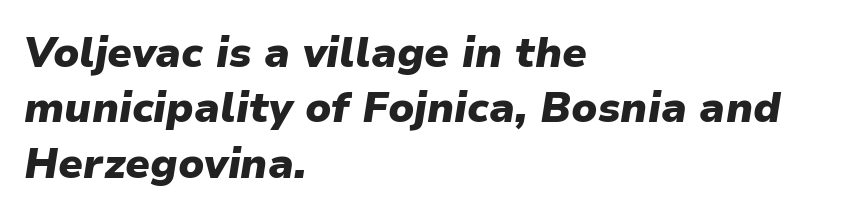
The image shows 42 px heavy type, italic (leaning right); set left-aligned, normal line spacing (1.32x), normal letter spacing, not underlined; low stroke contrast and a medium x-height.
